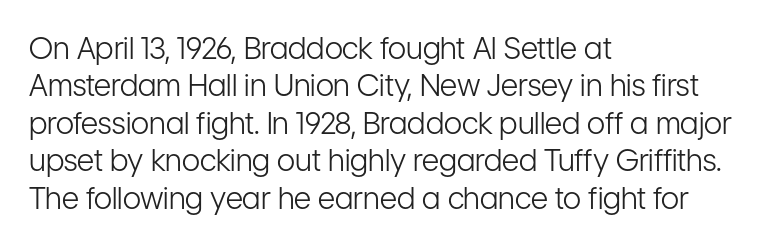
The image shows 30 px light, condensed sans-serif type, upright; set left-aligned, normal line spacing (1.25x), normal letter spacing, not underlined; low stroke contrast and a medium x-height.
